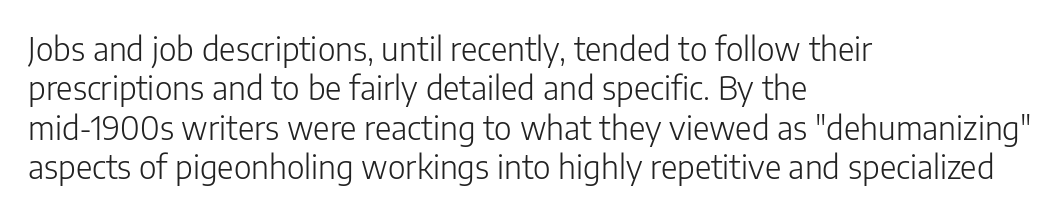
The image shows 32 px light sans-serif type, upright; set left-aligned, line spacing 1.23x, normal letter spacing, not underlined; low stroke contrast and a medium x-height.
